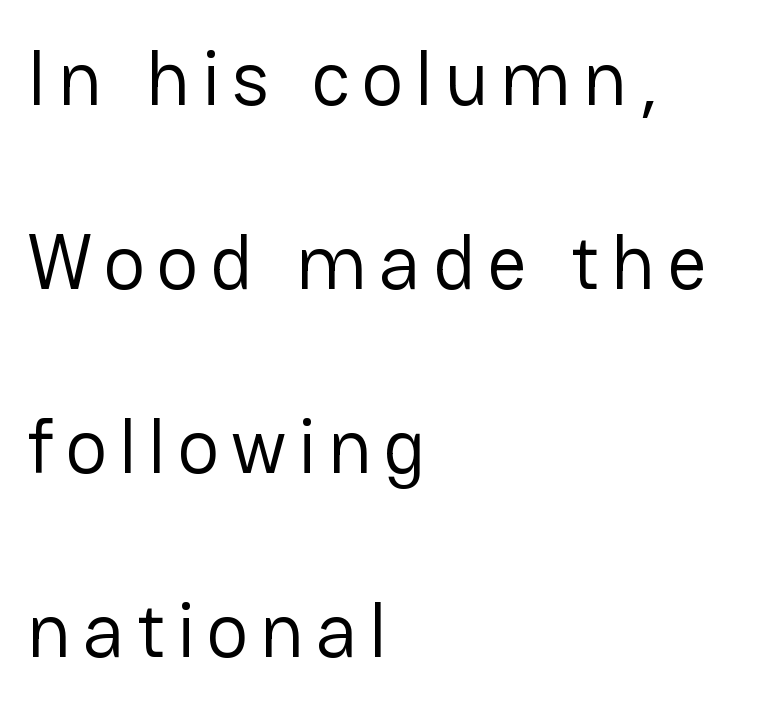
Q: Is the text bold? A: No.
Q: Is the text italic (slanted)? A: No, it is upright.
Q: Is the typeface a serif or a sans-serif typeface? A: Sans-serif.
Q: Is the text underlined? A: No.
Q: How is the paragraph aligned? A: Left-aligned.
Q: Is the spacing between lines tight, normal or loose? A: Loose.
Q: Width (condensed, normal, or wide)? A: Normal.
Q: Stroke contrast? A: Low.
Q: x-height? A: Medium.
Q: Monospaced? A: No.
